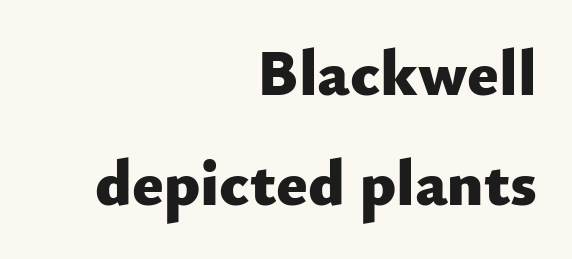
Q: Is the text bold? A: Yes.
Q: Is the text italic (slanted)? A: No, it is upright.
Q: Is the typeface a serif or a sans-serif typeface? A: Sans-serif.
Q: Is the text underlined? A: No.
Q: How is the paragraph aligned? A: Right-aligned.
Q: Is the spacing between letters normal or unusually wide? A: Normal.
Q: Is the spacing between lines tight, normal or loose? A: Normal.
Q: Width (condensed, normal, or wide)? A: Normal.
Q: Stroke contrast? A: Low.
Q: x-height? A: Small.
Q: Monospaced? A: No.
